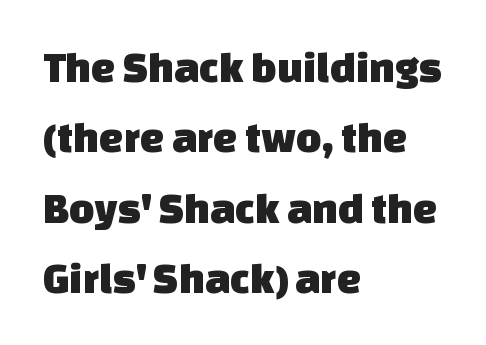
Q: Is the typeface a serif or a sans-serif typeface? A: Sans-serif.
Q: Is the text underlined? A: No.
Q: How is the paragraph aligned? A: Left-aligned.
Q: Is the spacing between letters normal or unusually wide? A: Normal.
Q: Is the spacing between lines tight, normal or loose? A: Normal.
Q: Width (condensed, normal, or wide)? A: Normal.
Q: Stroke contrast? A: Low.
Q: x-height? A: Large.
Q: Monospaced? A: No.
